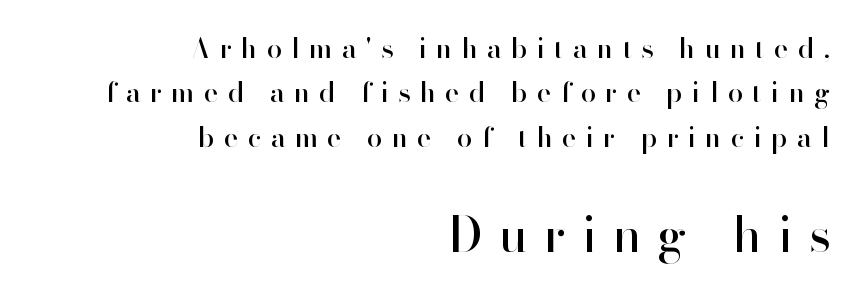
Q: Is the text italic (slanted)? A: No, it is upright.
Q: Is the typeface a serif or a sans-serif typeface? A: Sans-serif.
Q: Is the text underlined? A: No.
Q: How is the paragraph aligned? A: Right-aligned.
Q: Is the spacing between letters normal or unusually wide? A: Unusually wide.
Q: Is the spacing between lines tight, normal or loose? A: Normal.
Q: Which block of text is set in a larger size, the first (top) or the second (bottom)? A: The second (bottom) one.
Q: Width (condensed, normal, or wide)? A: Normal.
Q: Stroke contrast? A: High.
Q: x-height? A: Small.
Q: Monospaced? A: No.
